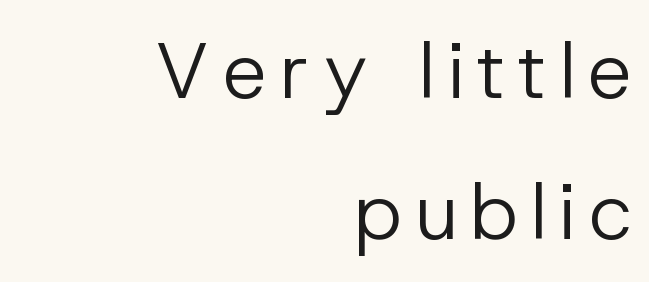
Q: Is the text bold? A: No.
Q: Is the text italic (slanted)? A: No, it is upright.
Q: Is the typeface a serif or a sans-serif typeface? A: Sans-serif.
Q: Is the text underlined? A: No.
Q: How is the paragraph aligned? A: Right-aligned.
Q: Width (condensed, normal, or wide)? A: Normal.
Q: Stroke contrast? A: Low.
Q: x-height? A: Medium.
Q: Monospaced? A: No.
